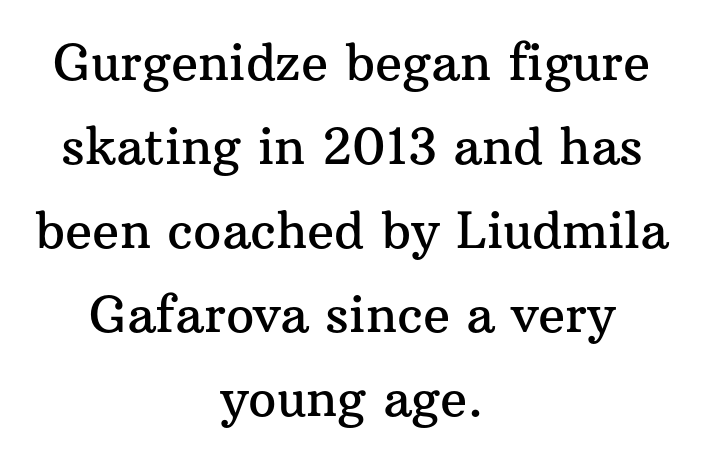
The image shows 50 px serif type, upright; set centered, normal line spacing (1.68x), normal letter spacing, not underlined; medium stroke contrast and a medium x-height.
